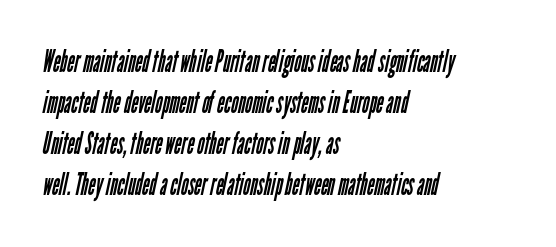
The image shows 31 px regular-weight, condensed sans-serif type; set left-aligned, normal line spacing (1.32x), normal letter spacing, not underlined; low stroke contrast and a medium x-height.
